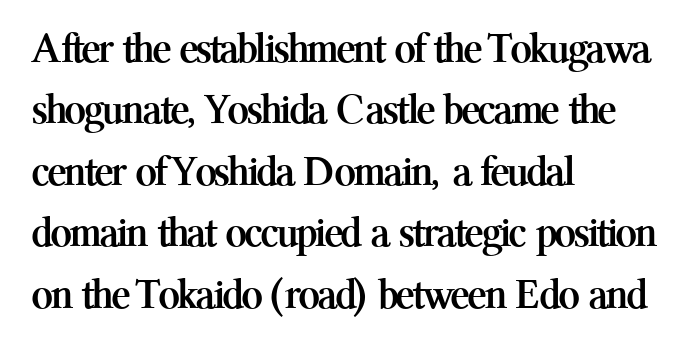
Serifs: yes, visible at the terminals of the letterforms. The horizontal fit of the characters is conventional and even. Rows of type keep a routine distance in the vertical direction. Each glyph is drawn with heavy, bold strokes. This sample uses an upright cut, with every glyph sitting square on the baseline. Nobody drew a line under any word here.
